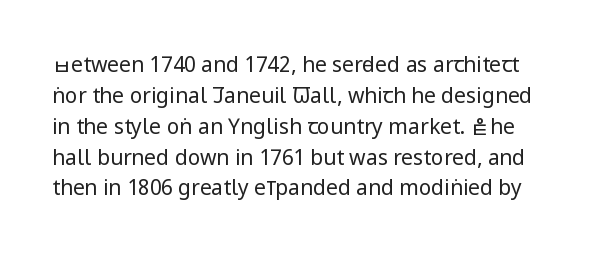
Q: Is the text bold? A: No.
Q: Is the text italic (slanted)? A: No, it is upright.
Q: Is the text underlined? A: No.
Q: Is the spacing between letters normal or unusually wide? A: Normal.
Q: Is the spacing between lines tight, normal or loose? A: Normal.
